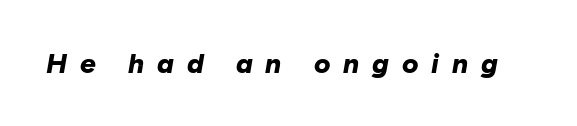
Q: Is the text bold? A: Yes.
Q: Is the text italic (slanted)? A: Yes, it leans right by about 10 degrees.
Q: Is the text underlined? A: No.
Q: Is the spacing between letters normal or unusually wide? A: Unusually wide.
Q: Width (condensed, normal, or wide)? A: Normal.
Q: Stroke contrast? A: Low.
Q: x-height? A: Medium.
Q: Monospaced? A: No.
